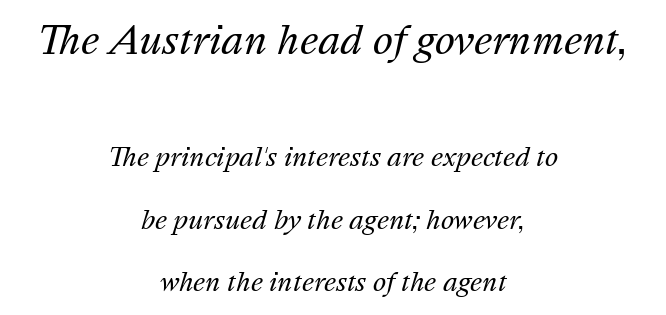
Bigger letters appear in the top chunk; the bottom chunk is reduced. Stems here are at most as thick as an everyday book face. Each letter keeps its own natural width here, so spacing adapts to shape. Compared with ordinary roman type, these characters are visibly tilted. Type without underlining. The horizontal fit of the characters is conventional and even.
